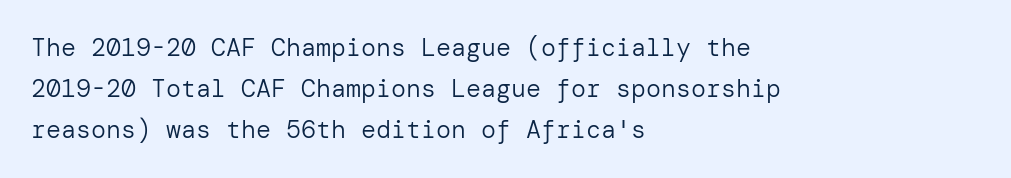
The image shows 25 px text type, upright; set left-aligned, normal line spacing (1.65x), normal letter spacing, not underlined.
